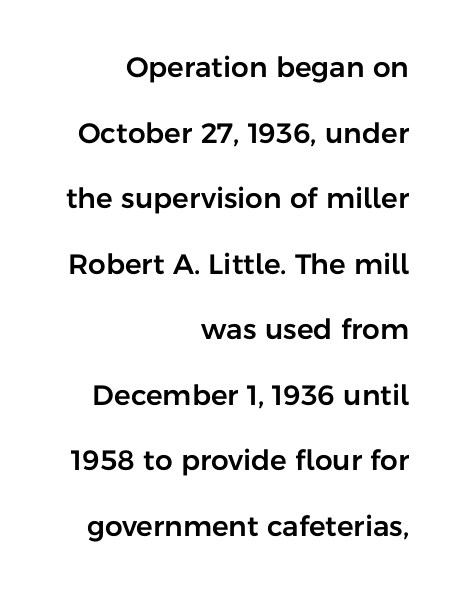
Q: Is the text italic (slanted)? A: No, it is upright.
Q: Is the typeface a serif or a sans-serif typeface? A: Sans-serif.
Q: Is the text underlined? A: No.
Q: How is the paragraph aligned? A: Right-aligned.
Q: Is the spacing between letters normal or unusually wide? A: Normal.
Q: Is the spacing between lines tight, normal or loose? A: Loose.
Q: Width (condensed, normal, or wide)? A: Normal.
Q: Stroke contrast? A: Low.
Q: x-height? A: Medium.
Q: Monospaced? A: No.
